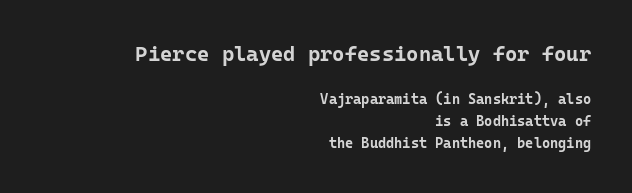
The letters stand upright; this is a roman face. Line endings align vertically; line beginnings do not. The vertical gap from one line to the next is medium. Look at the glyph heights: the upper group is clearly the bigger setting. Its strokes are broad and dark, the hallmark of bold type. Letters rest on an invisible, unmarked baseline.
